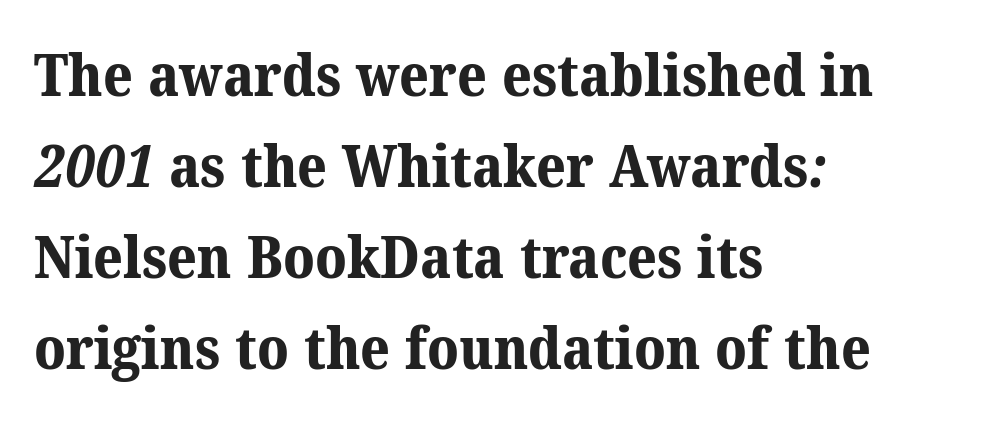
This block has exactly the height ordinary leading produces. The words here are not underlined. Alignment: flush left. Classification — serif. Note the varied advance widths — an 'i' is clearly narrower than an 'm'.
